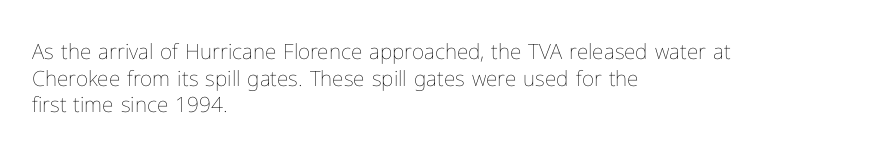
Summary of weight: not heavy and not bold. The vertical gap from one line to the next is medium. The type is set solid horizontally, with unmodified tracking. No italicization has been applied; the sample stays upright. The paragraph shown leans on its left margin. The gap between lines stays unmarked.
